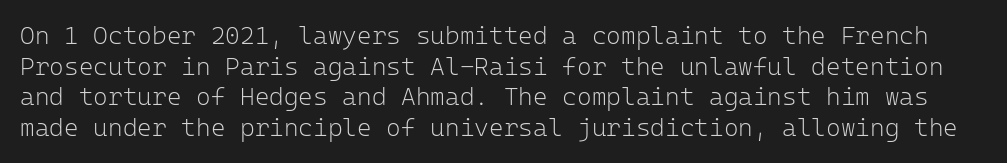
Characters follow at the spacing the type designer built in. Descenders hang freely into open space. This reads as an unemphasized weight, regular at the heaviest. You can tell it's not italic because the verticals are truly vertical.
